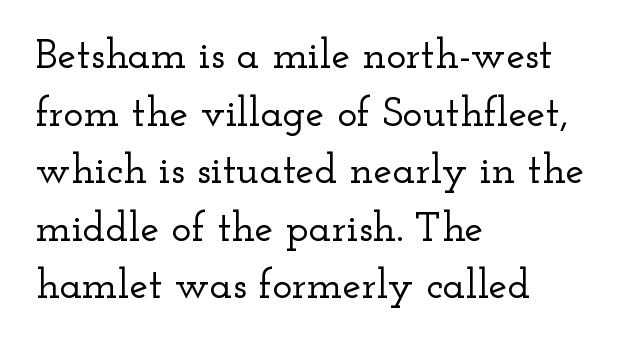
A normal amount of white space separates one row of letters from the next. The lettering holds an erect, upright posture throughout. Varying glyph widths throughout — classic text-font behaviour. Little horizontal feet cap the strokes, marking this as serif type. The letterforms sit shoulder to shoulder at normal distance. The words here are not underlined.
